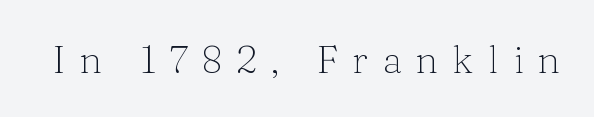
Letters have the restrained weight of plain body copy at most. How are the letters spaced? Widely, with obvious added tracking. The letters stand straight up with perfectly vertical stems. A bare baseline throughout the passage. Regarding serifs, this sample has them. The passage shown is typed in a proportional face where columns would drift.
